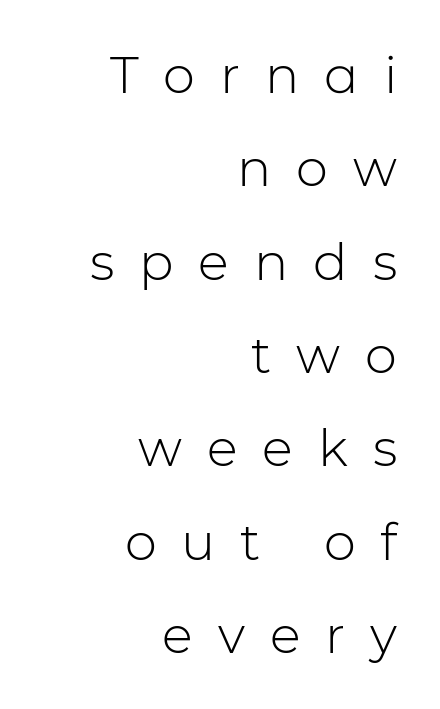
{"serif": "no", "italic": "no", "bold": "no", "weight": "light", "width": "normal", "stroke_contrast": "low", "x_height": "medium", "monospaced": "no", "underline": "no", "align": "right", "line_spacing_ratio": 1.83, "letter_spacing": "wide", "letter_spacing_em": 0.49, "glyph_px": 51}
